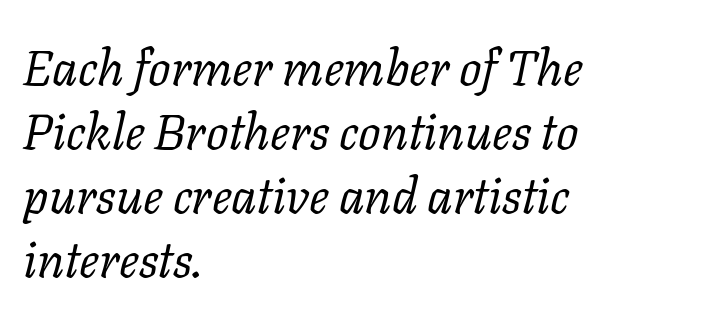
The image shows 50 px regular-weight serif type, italic (leaning right); set left-aligned, normal line spacing (1.28x), normal letter spacing, not underlined; low stroke contrast and a medium x-height.
